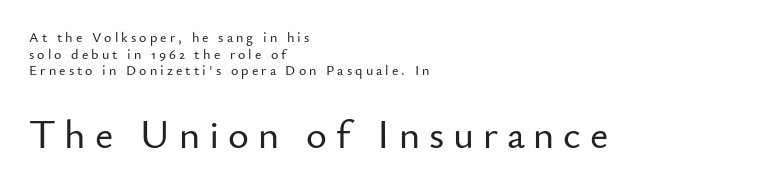
Q: Is the text italic (slanted)? A: No, it is upright.
Q: Is the typeface a serif or a sans-serif typeface? A: Sans-serif.
Q: Is the text underlined? A: No.
Q: How is the paragraph aligned? A: Left-aligned.
Q: Is the spacing between letters normal or unusually wide? A: Unusually wide.
Q: Which block of text is set in a larger size, the first (top) or the second (bottom)? A: The second (bottom) one.
Q: Width (condensed, normal, or wide)? A: Normal.
Q: Stroke contrast? A: Low.
Q: x-height? A: Small.
Q: Monospaced? A: No.
